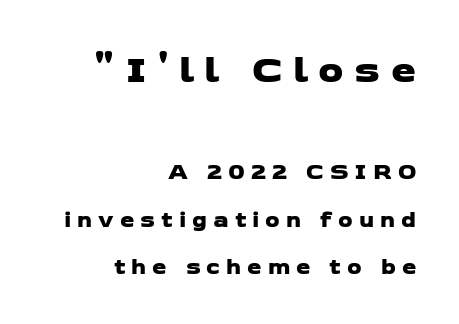
Here the designer chose a conventional face with non-uniform glyph widths. Words appear elongated and porous because spacing is wide. Between these two stacked blocks, the higher one wins on size. The space directly below the letters is spotless. The paragraph has a hard right edge and a soft left edge.
